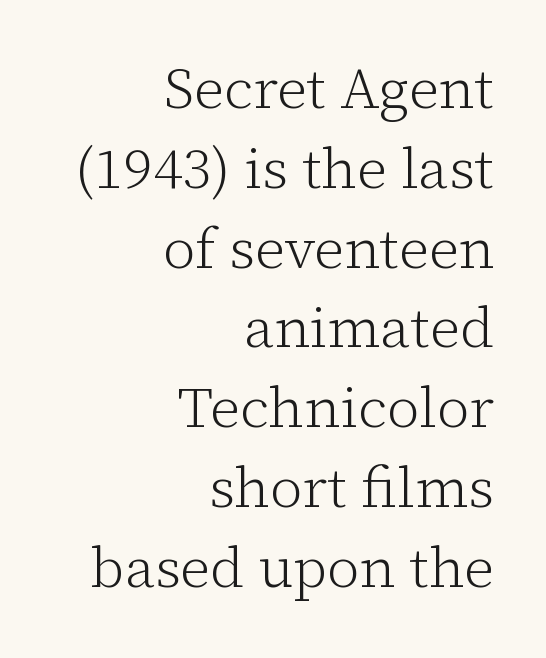
The image shows 57 px light serif type, upright; set right-aligned, normal line spacing (1.4x), normal letter spacing, not underlined; low stroke contrast and a medium x-height.
